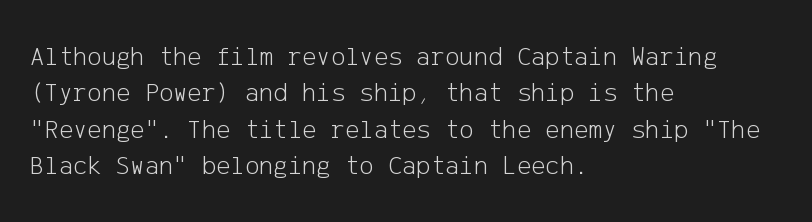
Q: Is the text bold? A: No.
Q: Is the text italic (slanted)? A: No, it is upright.
Q: Is the text underlined? A: No.
Q: How is the paragraph aligned? A: Left-aligned.
Q: Is the spacing between letters normal or unusually wide? A: Normal.
Q: Is the spacing between lines tight, normal or loose? A: Normal.
